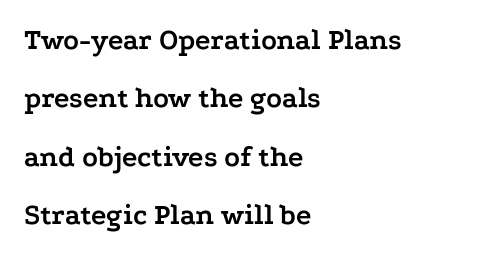
Q: Is the text bold? A: Yes.
Q: Is the text italic (slanted)? A: No, it is upright.
Q: Is the typeface a serif or a sans-serif typeface? A: Serif.
Q: Is the text underlined? A: No.
Q: How is the paragraph aligned? A: Left-aligned.
Q: Is the spacing between letters normal or unusually wide? A: Normal.
Q: Is the spacing between lines tight, normal or loose? A: Loose.
Q: Width (condensed, normal, or wide)? A: Wide.
Q: Stroke contrast? A: Low.
Q: x-height? A: Medium.
Q: Monospaced? A: No.
